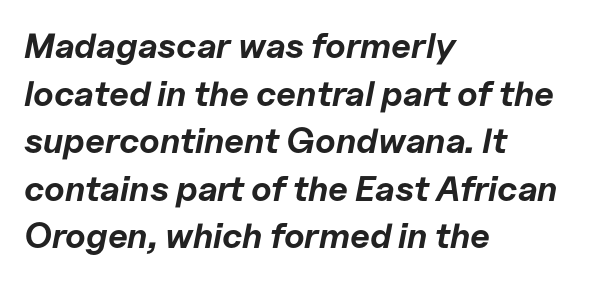
Every letter is thick-stroked: bold, no question. Horizontally, the lines are justified to the leading edge only. Each letter keeps its own natural width here, so spacing adapts to shape. The line-height multiplier appears to be the usual default. The rendering keeps characters at their native spacing.
